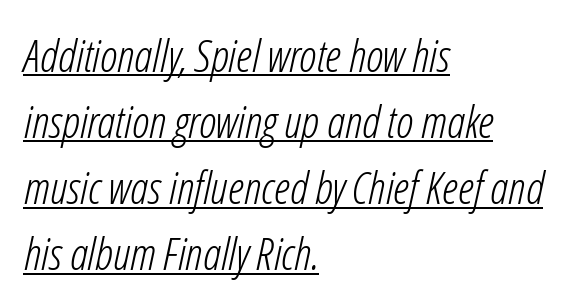
Each line of the rendering has a horizontal stroke beneath the glyphs. The strokes carry an ordinary text weight at most. You could not count columns in this text — the font is proportionally spaced. Rendered with sloped, italic letterforms. Which margin do the lines hug? The left one — the right edge is uneven.
